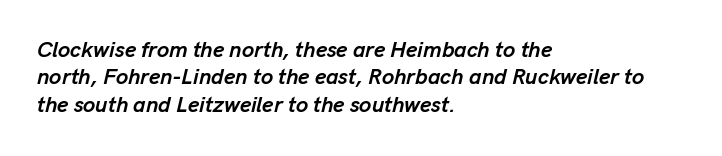
{"italic": "yes", "lean": "right", "slant_degrees": 13, "bold": "yes", "underline": "no", "align": "left", "line_spacing_ratio": 1.24, "letter_spacing": "normal", "letter_spacing_em": 0.0, "glyph_px": 22}
